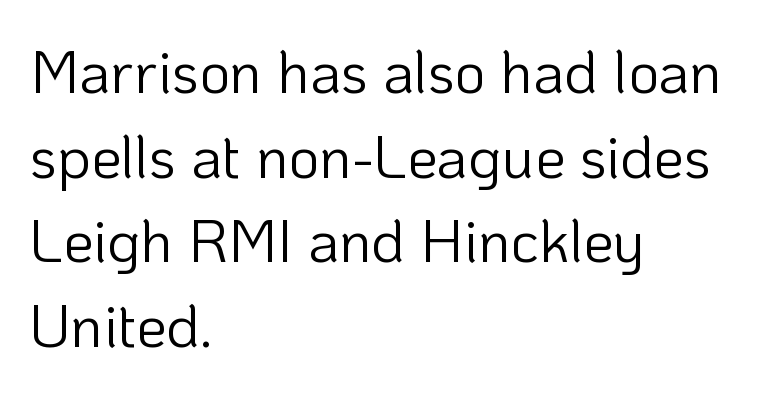
Q: Is the text bold? A: No.
Q: Is the text italic (slanted)? A: No, it is upright.
Q: Is the typeface a serif or a sans-serif typeface? A: Sans-serif.
Q: Is the text underlined? A: No.
Q: How is the paragraph aligned? A: Left-aligned.
Q: Is the spacing between letters normal or unusually wide? A: Normal.
Q: Is the spacing between lines tight, normal or loose? A: Normal.
Q: Width (condensed, normal, or wide)? A: Normal.
Q: Stroke contrast? A: Low.
Q: x-height? A: Medium.
Q: Monospaced? A: No.
